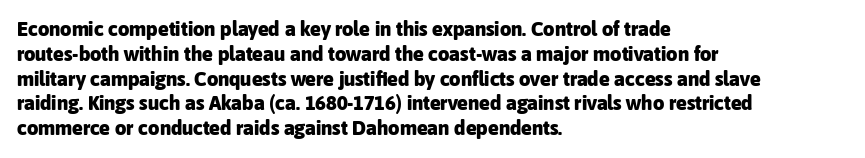
{"italic": "no", "bold": "yes", "underline": "no", "align": "left", "line_spacing_ratio": 1.24, "letter_spacing": "normal", "letter_spacing_em": 0.0, "glyph_px": 20}
